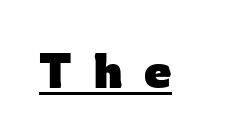
{"serif": "no", "italic": "no", "bold": "yes", "weight": "heavy", "width": "normal", "stroke_contrast": "low", "x_height": "medium", "monospaced": "no", "underline": "yes", "letter_spacing": "wide", "letter_spacing_em": 0.43, "glyph_px": 49}
